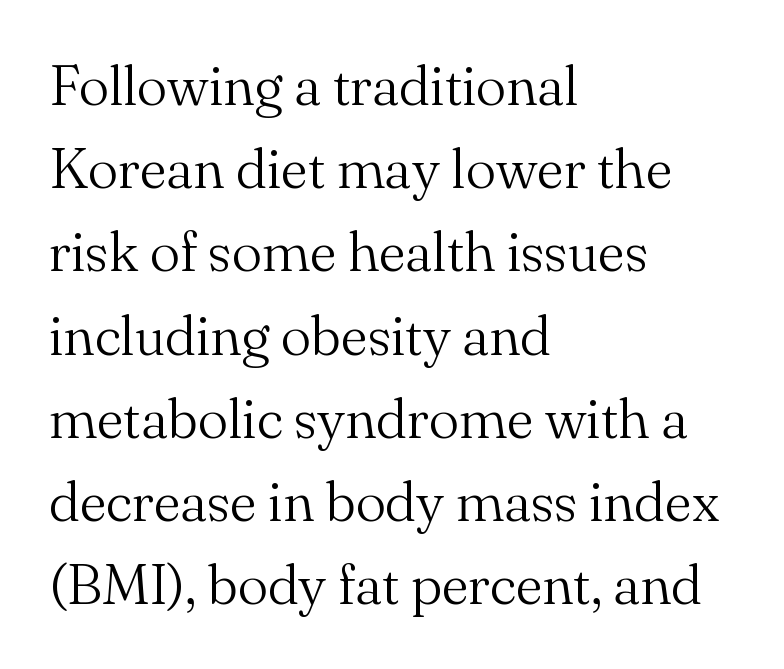
The face used here is rendered with its standard letterfit. Successive baselines arrive at the customary interval. The typesetter chose a ragged-right arrangement here. Check the space under the baseline: it is left empty. Compared with a typical body face, this is equally light or lighter still. Does the type have serifs? Yes, each stem ends in a small foot.
